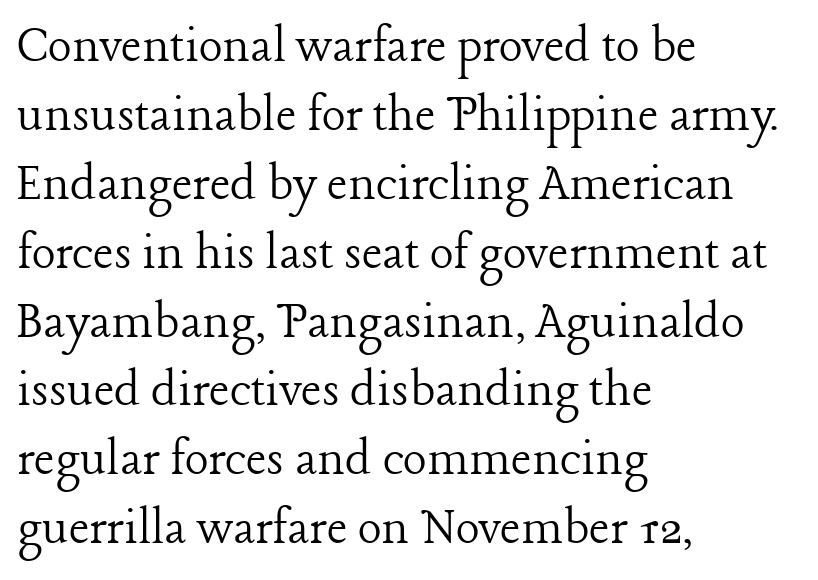
Q: Is the text bold? A: No.
Q: Is the text italic (slanted)? A: No, it is upright.
Q: Is the typeface a serif or a sans-serif typeface? A: Serif.
Q: Is the text underlined? A: No.
Q: How is the paragraph aligned? A: Left-aligned.
Q: Is the spacing between letters normal or unusually wide? A: Normal.
Q: Width (condensed, normal, or wide)? A: Normal.
Q: Stroke contrast? A: Low.
Q: x-height? A: Medium.
Q: Monospaced? A: No.
